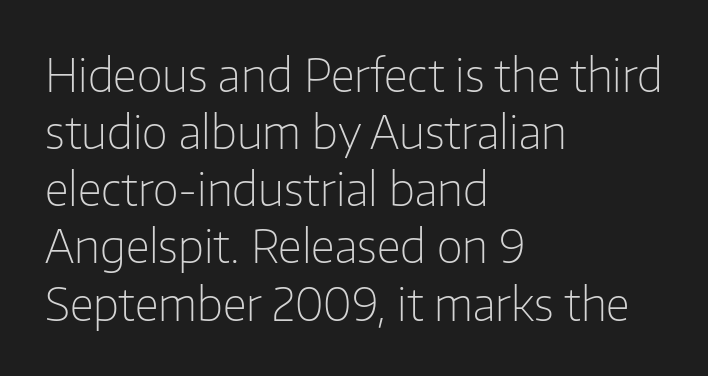
Spacing verdict: proportional, widths tailored to each character. Quick note: not italic, upright. No heavy texture on the line: the type isn't bold. Typeset ragged right — the left edge is the straight one. The tracking reads as untouched default to a designer's eye.
